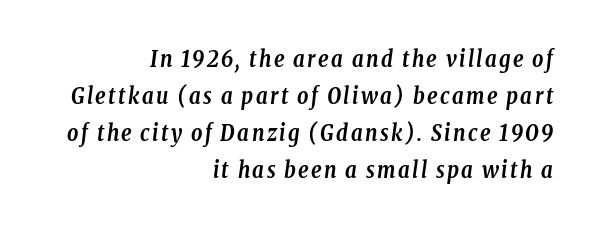
Q: Is the text bold? A: Yes.
Q: Is the text italic (slanted)? A: Yes, it leans right by about 8 degrees.
Q: Is the text underlined? A: No.
Q: How is the paragraph aligned? A: Right-aligned.
Q: Is the spacing between lines tight, normal or loose? A: Normal.
